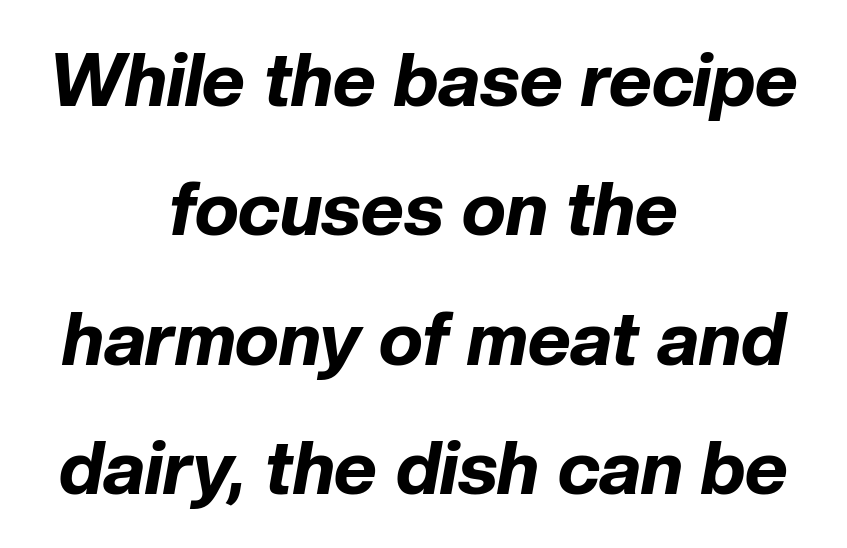
Reading down the block, each line starts at a different indent, mirrored at its end. Do the characters align in a grid? No, the font is proportional. The space beneath each line is pristine and unruled. Nothing unusual about the tracking: characters are spaced as the font intends. Strokes here are thick enough to call this a true bold. The specimen reads as italic at a glance.
